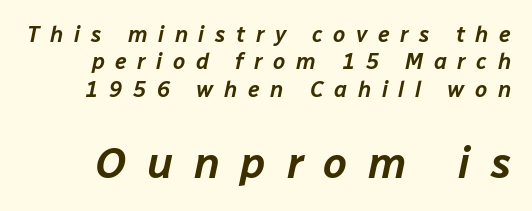
{"italic": "yes", "lean": "right", "slant_degrees": 12, "width": "normal", "stroke_contrast": "low", "x_height": "medium", "monospaced": "no", "underline": "no", "line_spacing_ratio": 1.24, "letter_spacing": "wide", "letter_spacing_em": 0.48, "larger_block": "second", "size_ratio": 1.95, "glyph_px": 43}
